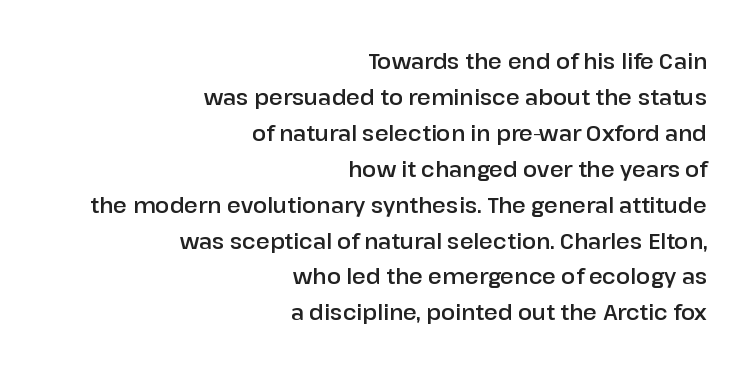
The image shows 21 px text type, upright; set right-aligned, line spacing 1.71x, normal letter spacing, not underlined.
